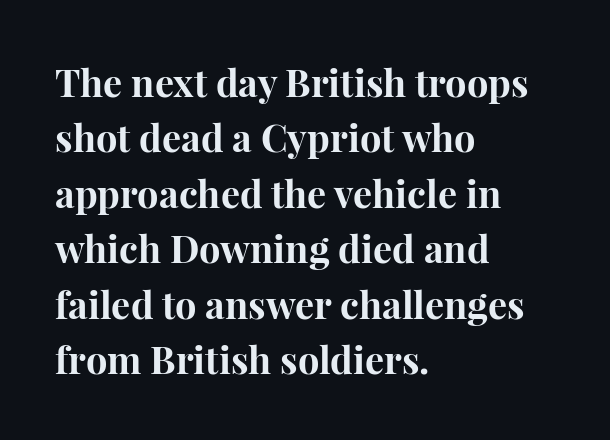
This rendering features lettering with no underline. Every stem runs plumb, perpendicular to the baseline. Summary of weight: heavy, a full bold. How are the letters spaced? Ordinarily, with no added tracking. Here the designer chose a conventional face with non-uniform glyph widths.
